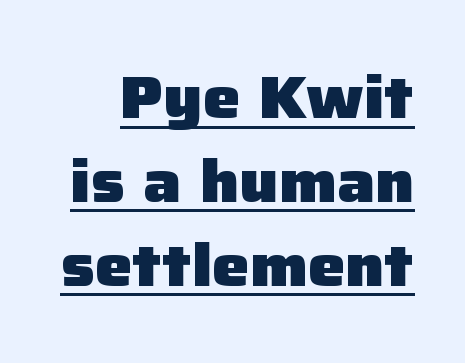
Q: Is the text bold? A: Yes.
Q: Is the text italic (slanted)? A: No, it is upright.
Q: Is the typeface a serif or a sans-serif typeface? A: Sans-serif.
Q: Is the text underlined? A: Yes.
Q: Is the spacing between letters normal or unusually wide? A: Normal.
Q: Is the spacing between lines tight, normal or loose? A: Normal.
Q: Width (condensed, normal, or wide)? A: Normal.
Q: Stroke contrast? A: Low.
Q: x-height? A: Medium.
Q: Monospaced? A: No.
